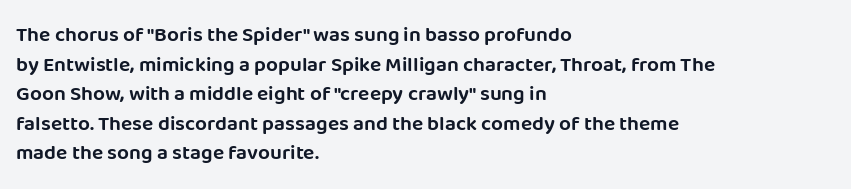
{"italic": "no", "underline": "no", "align": "left", "line_spacing": "normal", "line_spacing_ratio": 1.41, "letter_spacing": "normal", "letter_spacing_em": 0.0, "glyph_px": 21}
